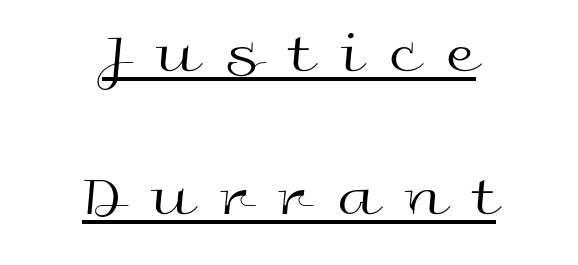
The leading is generous, giving the passage an open texture. Unlike italic type, these characters show no tilt at all. Counters stay open thanks to moderate or lighter strokes. Note the varied advance widths — an 'i' is clearly narrower than an 'm'. I'd call this a sans setting — the letters go barefoot.
